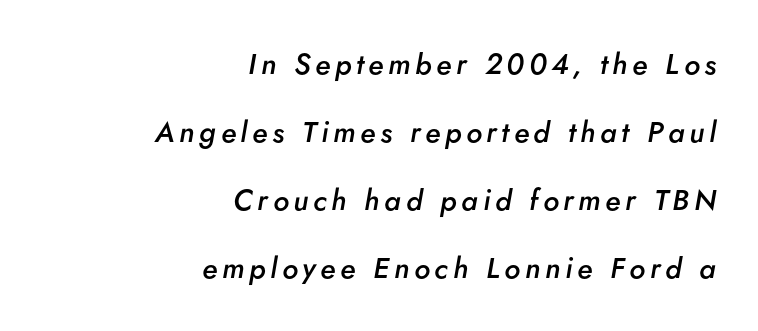
The image shows 29 px semibold type, italic (leaning right); set right-aligned, loose line spacing (2.34x), not underlined; low stroke contrast and a small x-height.
